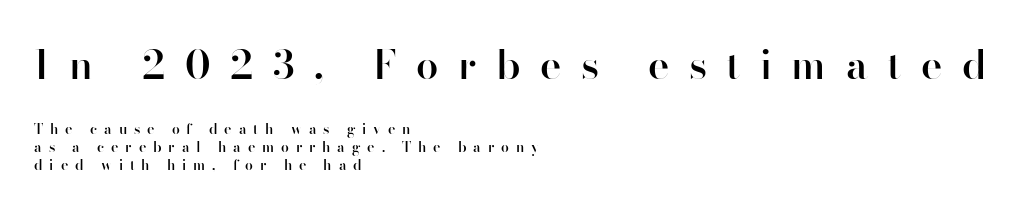
{"serif": "no", "italic": "no", "bold": "semi", "weight": "semibold", "width": "normal", "stroke_contrast": "high", "x_height": "small", "monospaced": "no", "underline": "no", "align": "left", "line_spacing": "normal", "line_spacing_ratio": 1.3, "letter_spacing": "wide", "letter_spacing_em": 0.49, "larger_block": "first", "size_ratio": 2.86, "glyph_px": 40}
